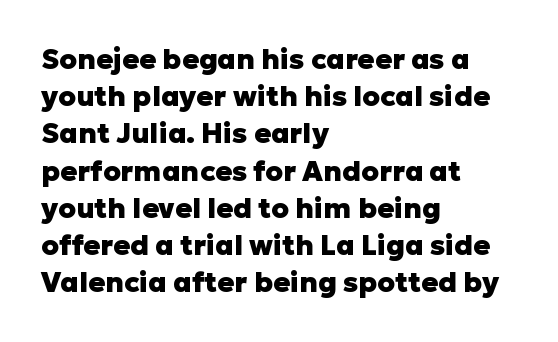
{"serif": "no", "italic": "no", "bold": "yes", "weight": "heavy", "width": "normal", "stroke_contrast": "low", "x_height": "medium", "monospaced": "no", "underline": "no", "align": "left", "line_spacing": "normal", "line_spacing_ratio": 1.33, "letter_spacing": "normal", "letter_spacing_em": 0.0, "glyph_px": 28}
